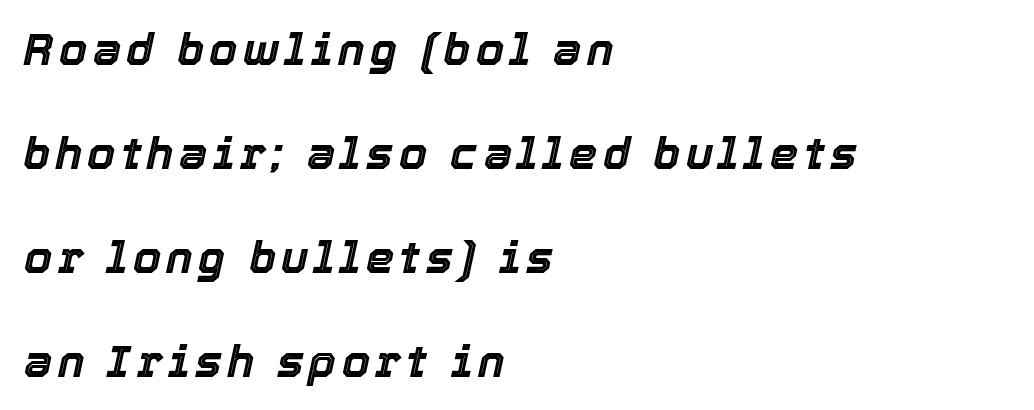
The image shows 45 px text type, italic (leaning right); set left-aligned, loose line spacing (2.31x), not underlined; a medium x-height.
